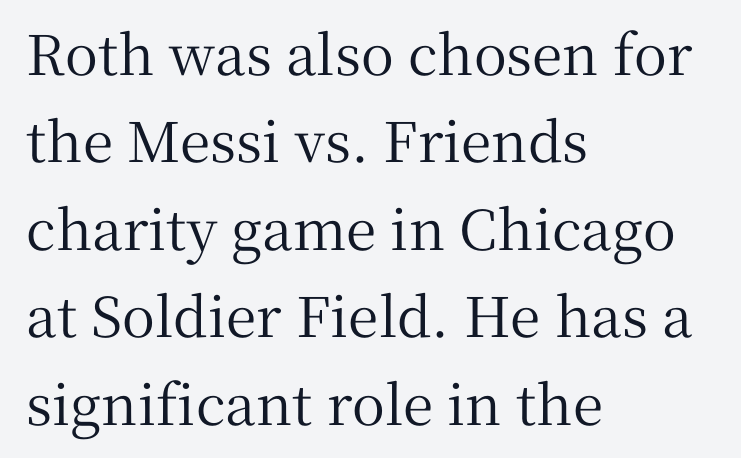
Clear beneath every line of the passage. Spacing verdict: proportional, widths tailored to each character. Notice how the stems are strictly vertical — no italics here. The ragged edge is on the right, which tells us the setting is flush left.
